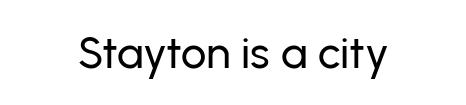
The image shows 45 px sans-serif type, upright; set centered, normal letter spacing, not underlined; low stroke contrast and a medium x-height.
